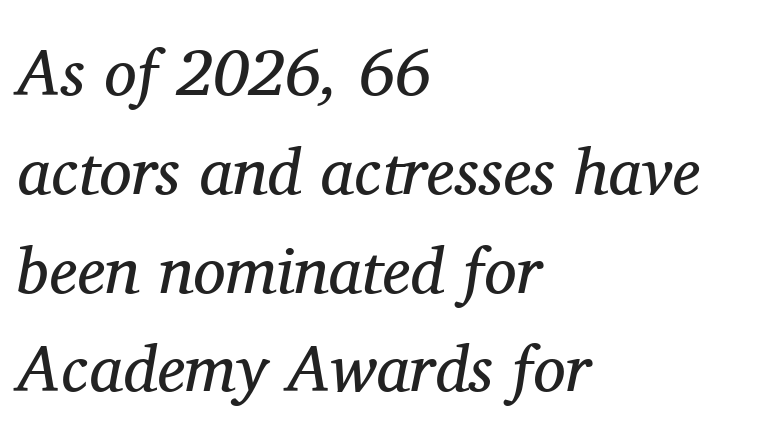
A classic flush-left, rag-right setting is used for this passage. Stroke mass is kept to a normal reading level or below. I'd call this a serif setting — the letters wear small feet. Looks like regular typesetting: each glyph gets only the width it needs. Would a proofreader flag this as italicized? Yes.
